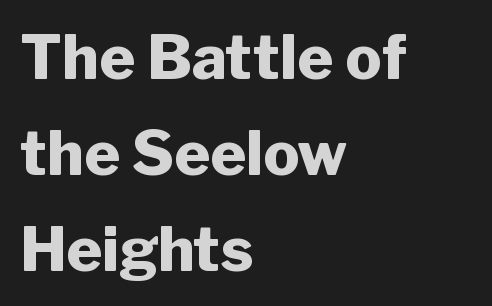
{"serif": "no", "italic": "no", "bold": "yes", "weight": "heavy", "width": "normal", "stroke_contrast": "low", "x_height": "medium", "monospaced": "no", "underline": "no", "align": "left", "line_spacing": "normal", "line_spacing_ratio": 1.57, "letter_spacing": "normal", "letter_spacing_em": 0.0, "glyph_px": 61}
